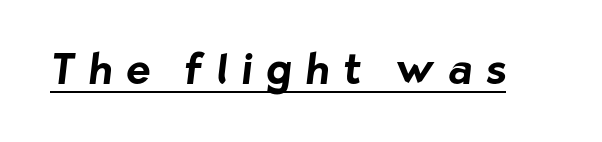
Q: Is the text bold? A: Yes.
Q: Is the typeface a serif or a sans-serif typeface? A: Sans-serif.
Q: Is the text underlined? A: Yes.
Q: Is the spacing between letters normal or unusually wide? A: Unusually wide.
Q: Width (condensed, normal, or wide)? A: Normal.
Q: Stroke contrast? A: Low.
Q: x-height? A: Medium.
Q: Monospaced? A: No.
